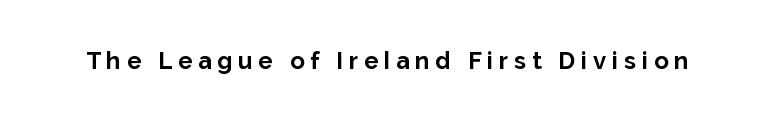
{"italic": "no", "bold": "yes", "underline": "no", "letter_spacing": "wide", "letter_spacing_em": 0.24, "glyph_px": 24}
